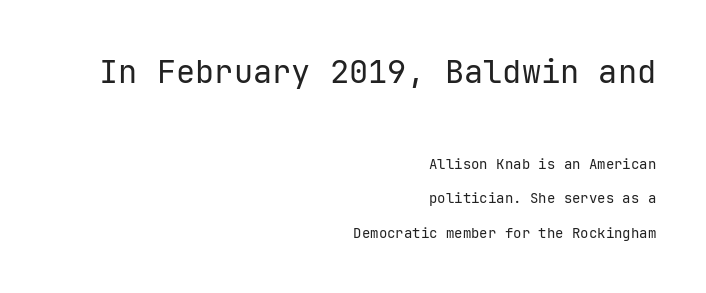
Q: Is the text bold? A: No.
Q: Is the text italic (slanted)? A: No, it is upright.
Q: Is the typeface a serif or a sans-serif typeface? A: Sans-serif.
Q: Is the text underlined? A: No.
Q: How is the paragraph aligned? A: Right-aligned.
Q: Is the spacing between letters normal or unusually wide? A: Normal.
Q: Is the spacing between lines tight, normal or loose? A: Loose.
Q: Which block of text is set in a larger size, the first (top) or the second (bottom)? A: The first (top) one.
Q: Width (condensed, normal, or wide)? A: Normal.
Q: Stroke contrast? A: Low.
Q: x-height? A: Medium.
Q: Monospaced? A: Yes.
